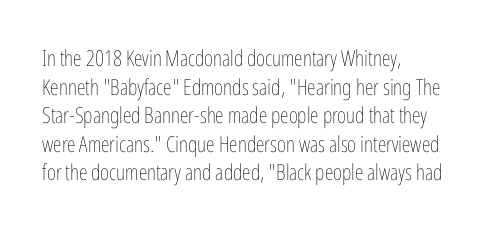
{"italic": "no", "bold": "no", "underline": "no", "align": "left", "line_spacing": "normal", "line_spacing_ratio": 1.3, "letter_spacing": "normal", "letter_spacing_em": 0.0, "glyph_px": 22}
